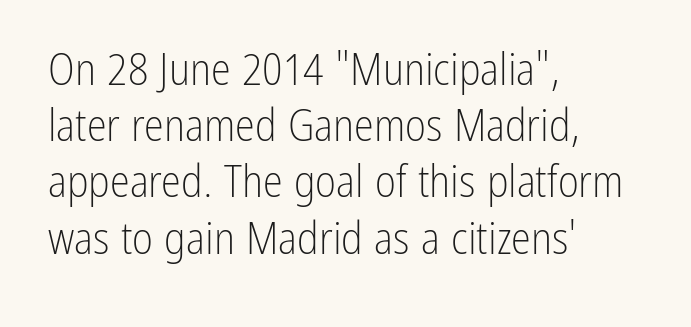
{"serif": "no", "italic": "no", "bold": "no", "weight": "light", "width": "condensed", "stroke_contrast": "low", "x_height": "medium", "monospaced": "no", "underline": "no", "align": "left", "line_spacing": "normal", "line_spacing_ratio": 1.25, "letter_spacing": "normal", "letter_spacing_em": 0.0, "glyph_px": 45}
